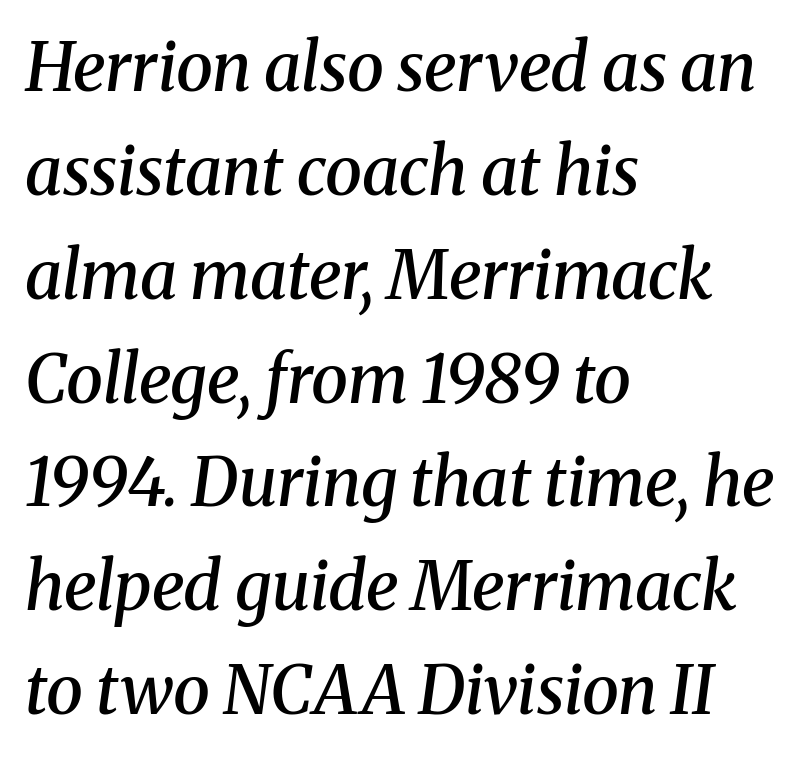
The image shows 67 px semibold serif type, italic (leaning right); set left-aligned, normal line spacing (1.55x), normal letter spacing, not underlined; medium stroke contrast and a medium x-height.
